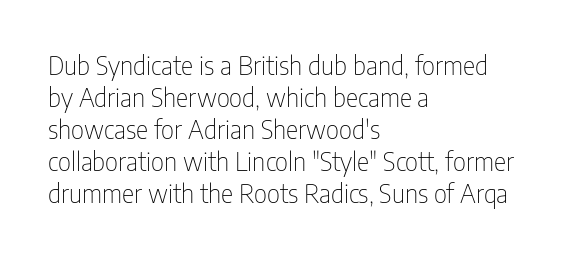
The passage shown is not underscored anywhere. Words appear dense and cohesive because spacing is normal. Alignment: flush left. Unlike italic type, these characters show no tilt at all.
